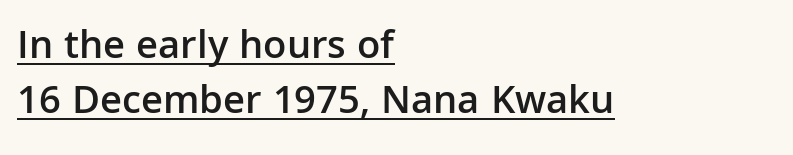
The image shows 41 px semibold sans-serif type, upright; set left-aligned, normal line spacing (1.34x), normal letter spacing, underlined; low stroke contrast and a medium x-height.
